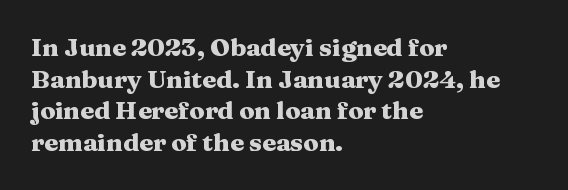
Q: Is the text bold? A: Yes.
Q: Is the text italic (slanted)? A: No, it is upright.
Q: Is the text underlined? A: No.
Q: How is the paragraph aligned? A: Left-aligned.
Q: Is the spacing between letters normal or unusually wide? A: Normal.
Q: Is the spacing between lines tight, normal or loose? A: Normal.
